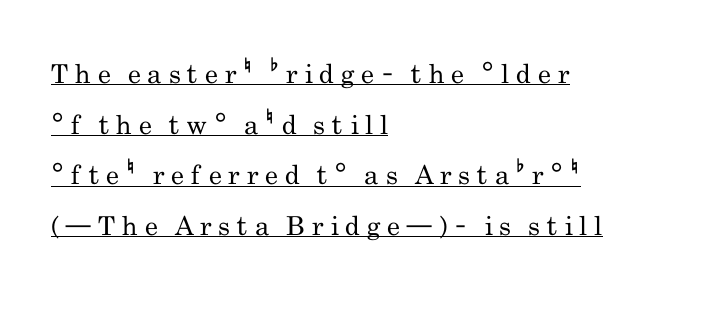
Stroke mass is kept to a normal reading level or below. The block of text is sparse from top to bottom, with ample space between rows. The letters stand upright; this is a roman face. This rendering widens character spacing well past its baseline value.
